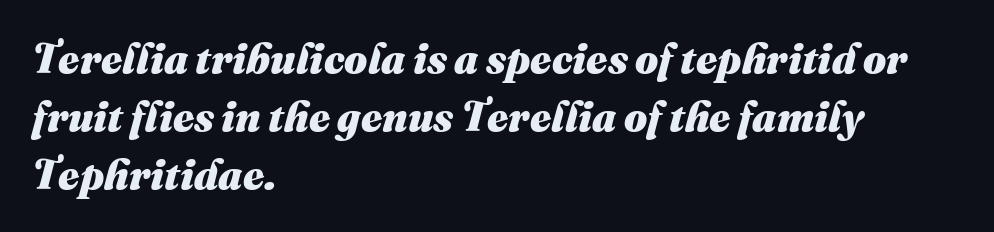
The image shows 41 px heavy type, italic (leaning right); set left-aligned, normal line spacing (1.41x), normal letter spacing, not underlined; medium stroke contrast and a medium x-height.
